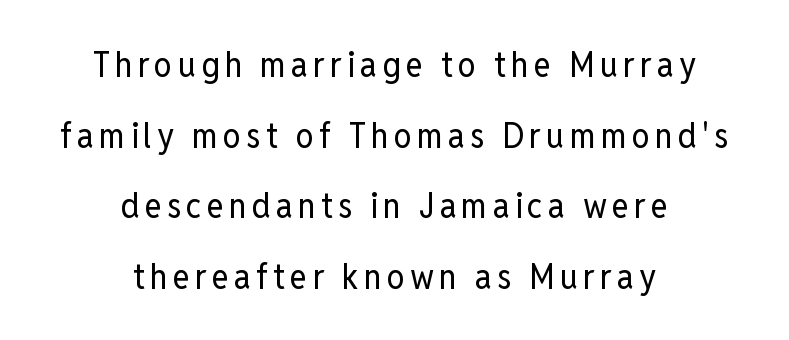
The image shows 36 px regular-weight, condensed sans-serif type, upright; set centered, loose line spacing (1.96x), not underlined; low stroke contrast and a medium x-height.
